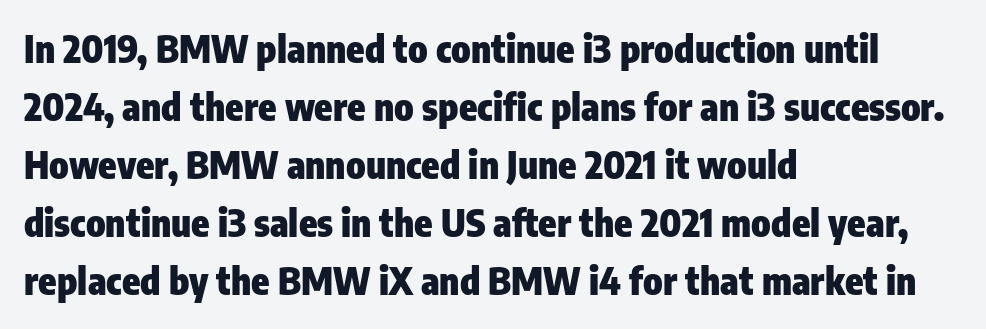
{"serif": "no", "italic": "no", "bold": "yes", "weight": "heavy", "width": "condensed", "stroke_contrast": "low", "x_height": "medium", "monospaced": "no", "underline": "no", "align": "left", "line_spacing": "normal", "line_spacing_ratio": 1.57, "letter_spacing": "normal", "letter_spacing_em": 0.0, "glyph_px": 37}
